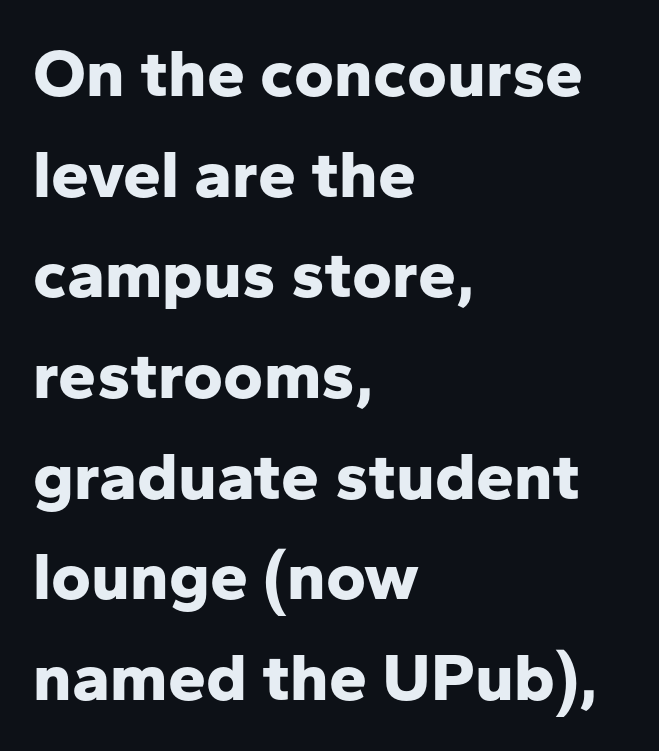
Q: Is the text bold? A: Yes.
Q: Is the text italic (slanted)? A: No, it is upright.
Q: Is the typeface a serif or a sans-serif typeface? A: Sans-serif.
Q: Is the text underlined? A: No.
Q: How is the paragraph aligned? A: Left-aligned.
Q: Is the spacing between letters normal or unusually wide? A: Normal.
Q: Is the spacing between lines tight, normal or loose? A: Normal.
Q: Width (condensed, normal, or wide)? A: Normal.
Q: Stroke contrast? A: Low.
Q: x-height? A: Medium.
Q: Monospaced? A: No.
